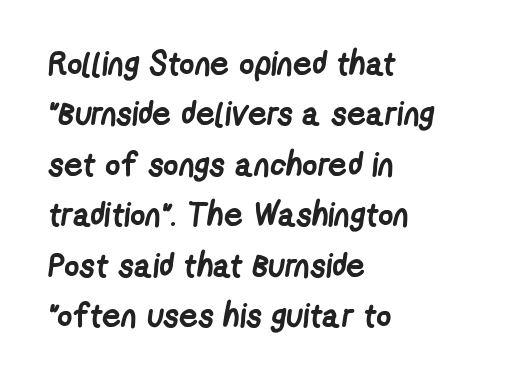
{"serif": "no", "bold": "yes", "weight": "semibold", "width": "condensed", "stroke_contrast": "low", "x_height": "medium", "monospaced": "no", "underline": "no", "align": "left", "line_spacing": "normal", "line_spacing_ratio": 1.53, "letter_spacing": "normal", "letter_spacing_em": 0.0, "glyph_px": 33}
